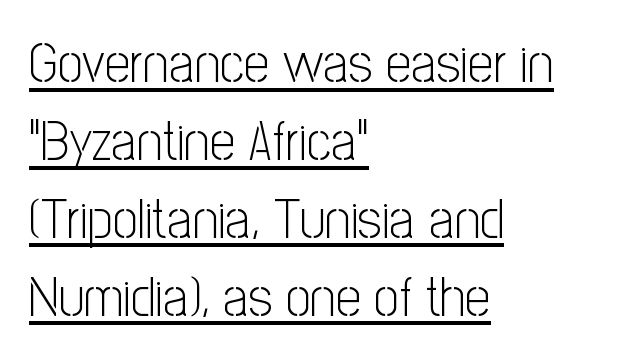
{"serif": "no", "italic": "no", "bold": "no", "weight": "light", "width": "condensed", "stroke_contrast": "low", "x_height": "medium", "monospaced": "no", "underline": "yes", "align": "left", "line_spacing": "normal", "line_spacing_ratio": 1.39, "letter_spacing": "normal", "letter_spacing_em": 0.0, "glyph_px": 56}
